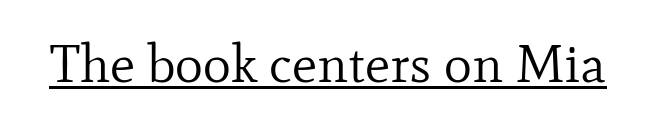
The image shows 53 px regular-weight serif type, upright; set normal letter spacing, underlined; low stroke contrast and a small x-height.
